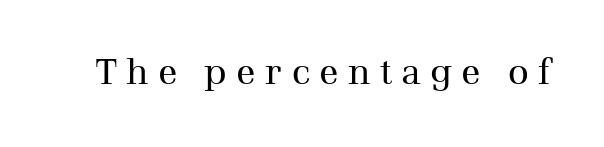
{"serif": "yes", "italic": "no", "bold": "no", "weight": "regular", "width": "normal", "stroke_contrast": "medium", "x_height": "medium", "monospaced": "no", "underline": "no", "letter_spacing": "wide", "letter_spacing_em": 0.26, "glyph_px": 36}
